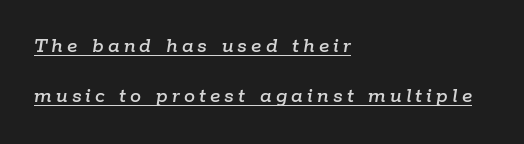
{"italic": "yes", "lean": "right", "slant_degrees": 9, "underline": "yes", "align": "left", "line_spacing": "loose", "line_spacing_ratio": 2.27, "glyph_px": 22}
